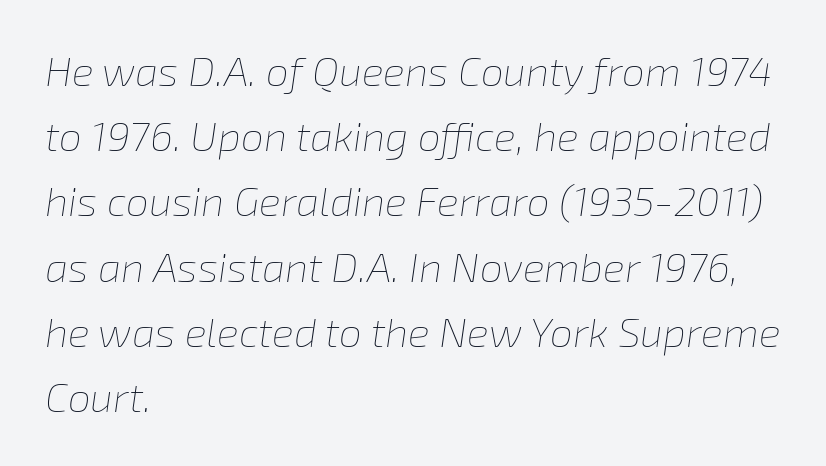
This block has exactly the height ordinary leading produces. The passage shown is typed in a proportional face where columns would drift. This rendering features lettering with no underline. Slanted lettering throughout. Reading down the block, your eye returns to a fixed left position each line.
